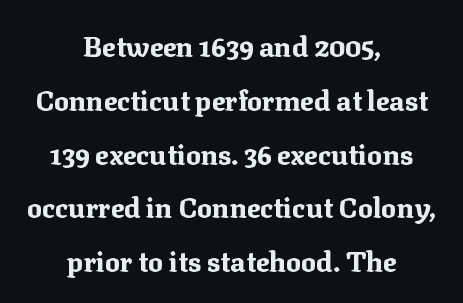
Type style note: has serifs. Reading down the block, each line starts at a different indent, mirrored at its end. The horizontal fit of the characters is conventional and even. The string is rendered with underlining switched off. Strokes here are thick enough to call this a true bold.
